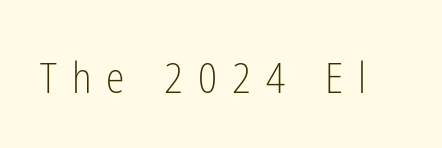
{"serif": "no", "italic": "no", "bold": "no", "weight": "light", "width": "condensed", "stroke_contrast": "low", "x_height": "medium", "monospaced": "no", "underline": "no", "letter_spacing": "wide", "letter_spacing_em": 0.36, "glyph_px": 42}
